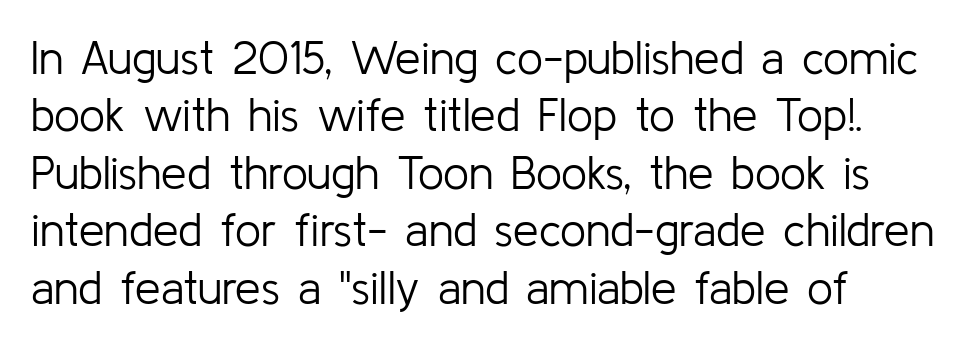
The image shows 46 px light sans-serif type, upright; set normal line spacing (1.25x), normal letter spacing, not underlined; low stroke contrast and a medium x-height.
